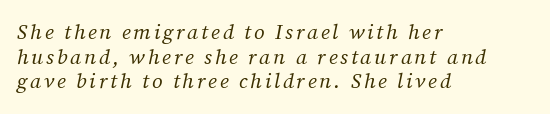
Q: Is the text bold? A: No.
Q: Is the text italic (slanted)? A: Yes, it leans right by about 12 degrees.
Q: Is the text underlined? A: No.
Q: How is the paragraph aligned? A: Left-aligned.
